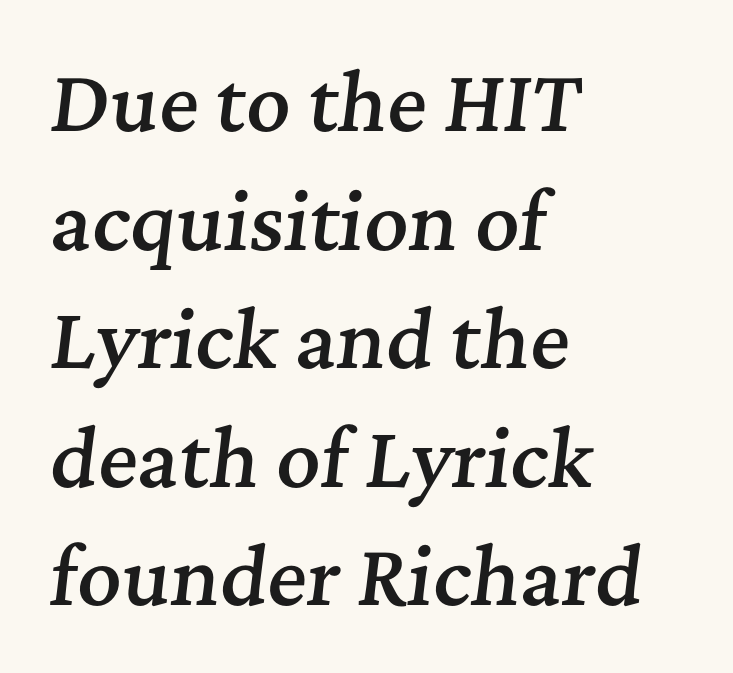
{"serif": "yes", "italic": "yes", "lean": "right", "slant_degrees": 7, "bold": "semi", "weight": "semibold", "width": "normal", "stroke_contrast": "medium", "x_height": "medium", "monospaced": "no", "underline": "no", "align": "left", "line_spacing": "normal", "line_spacing_ratio": 1.56, "letter_spacing": "normal", "letter_spacing_em": 0.0, "glyph_px": 76}
